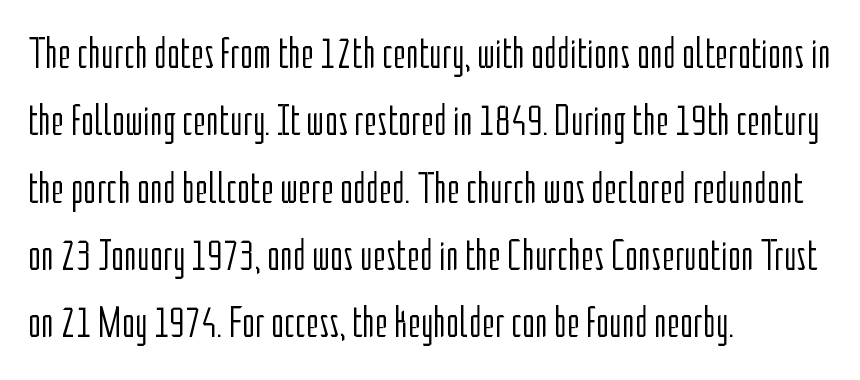
Stems and bowls with no extra thickness — not bold. Line starts are locked; line ends wander. This rendering leaves character spacing at its baseline value. These lines sit exactly where default settings would place them. A typesetter would label this face a sans. The passage shown is typed in a proportional face where columns would drift.
